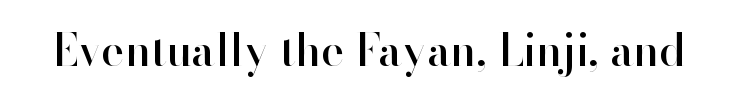
{"serif": "no", "italic": "no", "width": "normal", "stroke_contrast": "high", "x_height": "small", "monospaced": "no", "underline": "no", "letter_spacing": "normal", "letter_spacing_em": 0.0, "glyph_px": 44}
